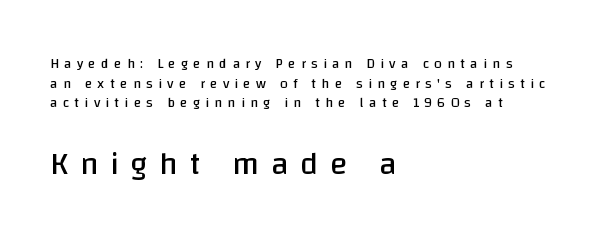
The image shows 32 px regular-weight sans-serif type, upright; set left-aligned, normal line spacing (1.4x), unusually wide letter spacing (+0.37 em), not underlined; the second (bottom) block is 2.29x larger; low stroke contrast and a large x-height.
